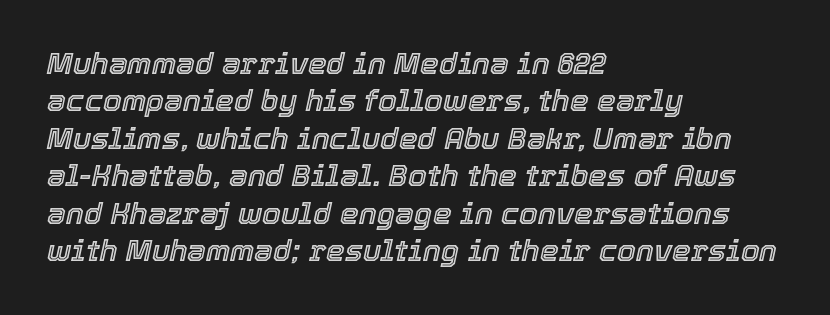
Q: Is the text italic (slanted)? A: Yes, it leans right by about 12 degrees.
Q: Is the text underlined? A: No.
Q: How is the paragraph aligned? A: Left-aligned.
Q: Is the spacing between letters normal or unusually wide? A: Normal.
Q: Is the spacing between lines tight, normal or loose? A: Normal.
Q: Width (condensed, normal, or wide)? A: Normal.
Q: x-height? A: Medium.
Q: Monospaced? A: No.
